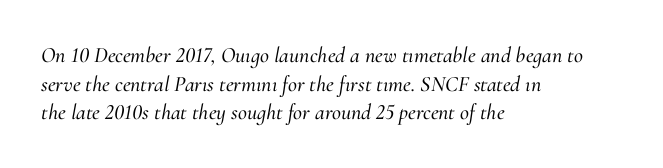
Q: Is the text italic (slanted)? A: Yes, it leans right by about 10 degrees.
Q: Is the text underlined? A: No.
Q: How is the paragraph aligned? A: Left-aligned.
Q: Is the spacing between letters normal or unusually wide? A: Normal.
Q: Is the spacing between lines tight, normal or loose? A: Normal.
